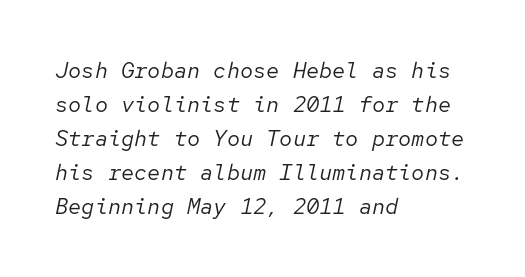
Q: Is the text bold? A: No.
Q: Is the text italic (slanted)? A: Yes, it leans right by about 12 degrees.
Q: Is the text underlined? A: No.
Q: How is the paragraph aligned? A: Left-aligned.
Q: Is the spacing between letters normal or unusually wide? A: Normal.
Q: Is the spacing between lines tight, normal or loose? A: Normal.
